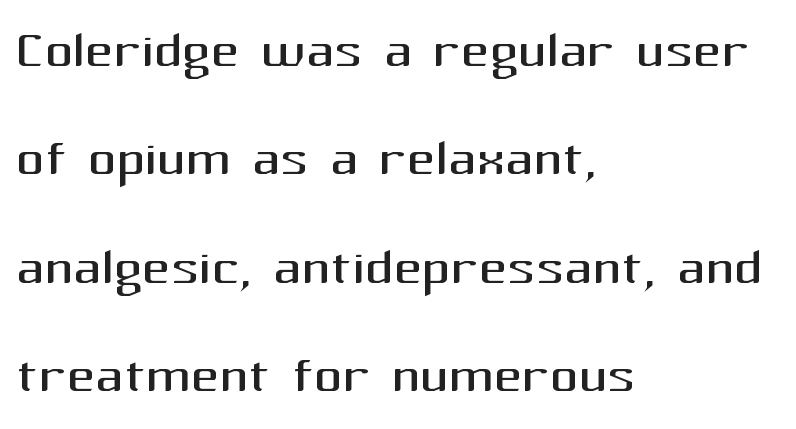
Each letter's strokes conclude bluntly, with no projecting serifs. Note the varied advance widths — an 'i' is clearly narrower than an 'm'. The tracking reads as untouched default to a designer's eye. The passage shown stacks its lines at a standard gap.
